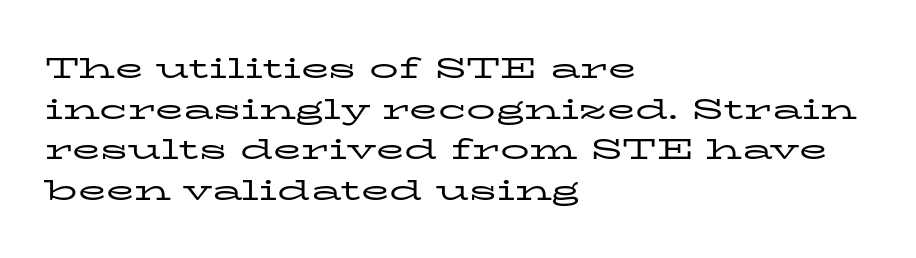
{"serif": "yes", "italic": "no", "bold": "no", "weight": "regular", "width": "wide", "stroke_contrast": "low", "x_height": "medium", "monospaced": "no", "underline": "no", "align": "left", "line_spacing": "normal", "line_spacing_ratio": 1.4, "letter_spacing": "normal", "letter_spacing_em": 0.0, "glyph_px": 29}
